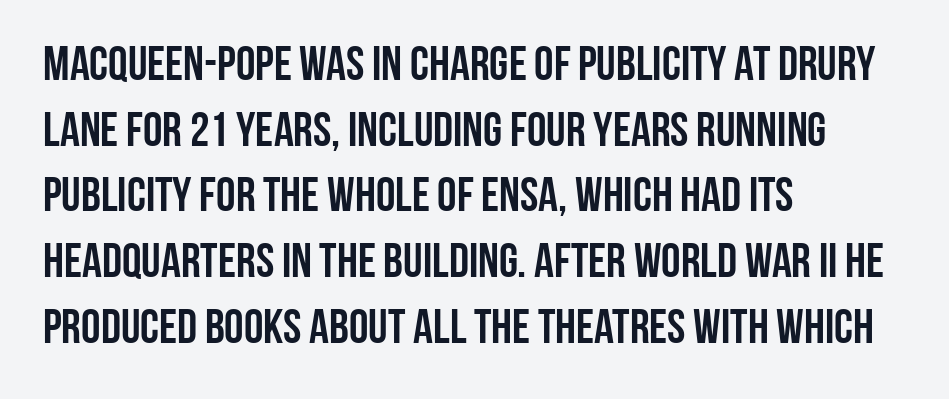
The area under the type is left untouched. The lettering holds an erect, upright posture throughout. Each letter keeps its own natural width here, so spacing adapts to shape. Short and long lines alike share a common starting point at left. These lines keep a tight, regular rhythm from letter to letter.
